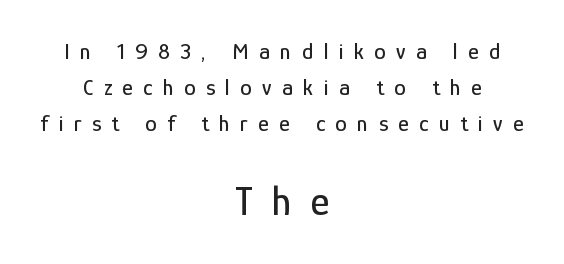
The specimen omits any rule beneath the text block's lines. Between these two stacked blocks, the lower one wins on size. A typesetter would call this leading conventional body-copy spacing. These lines are centered, leaving both edges ragged. Do the characters align in a grid? No, the font is proportional.
